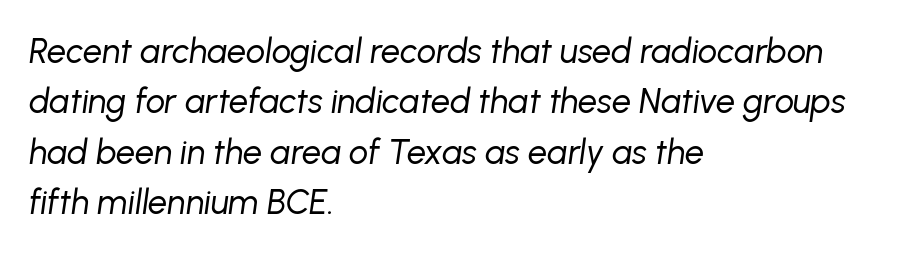
Q: Is the text bold? A: No.
Q: Is the text italic (slanted)? A: Yes, it leans right by about 8 degrees.
Q: Is the text underlined? A: No.
Q: How is the paragraph aligned? A: Left-aligned.
Q: Is the spacing between letters normal or unusually wide? A: Normal.
Q: Is the spacing between lines tight, normal or loose? A: Normal.
Q: Width (condensed, normal, or wide)? A: Normal.
Q: Stroke contrast? A: Low.
Q: x-height? A: Medium.
Q: Monospaced? A: No.
